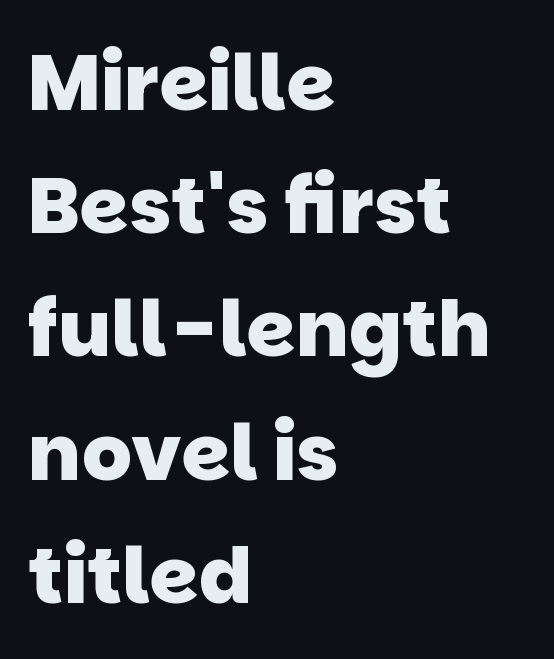
The image shows 78 px heavy sans-serif type; set left-aligned, normal line spacing (1.58x), normal letter spacing, not underlined; low stroke contrast and a large x-height.
